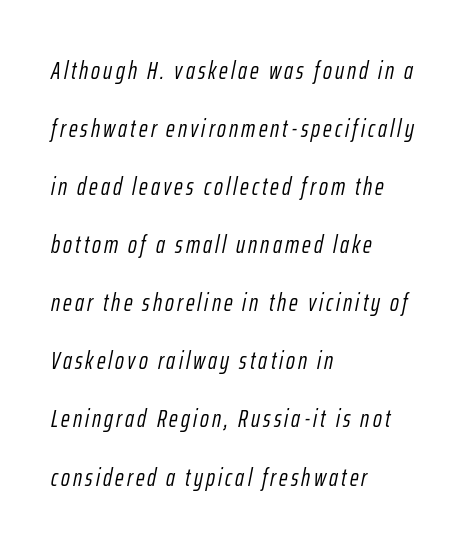
{"italic": "yes", "lean": "right", "slant_degrees": 12, "bold": "no", "underline": "no", "align": "left", "line_spacing": "loose", "line_spacing_ratio": 2.42, "glyph_px": 24}
